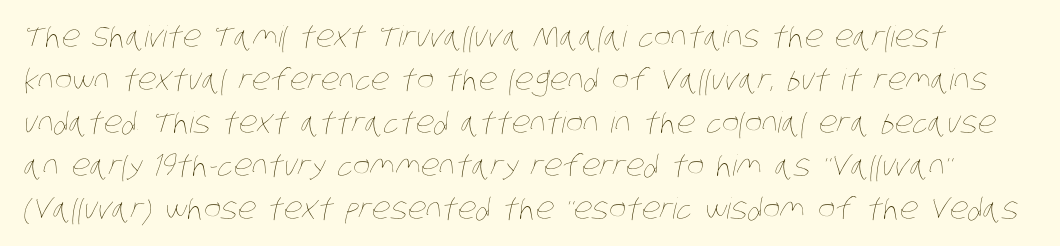
The image shows 29 px thin, condensed type; set normal line spacing (1.48x), normal letter spacing, not underlined; low stroke contrast and a large x-height.
